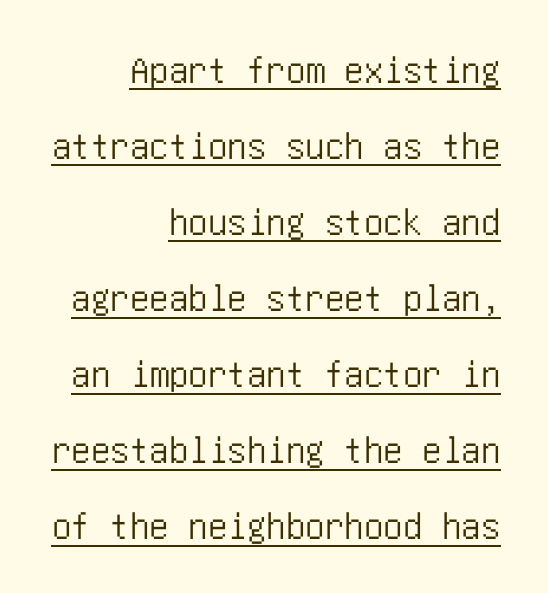
Ascenders rise straight up at ninety degrees. Underlining? Definitely there. Caption: standard tracking, unaltered. To sum up the face: it is a sans, with no serifs.
